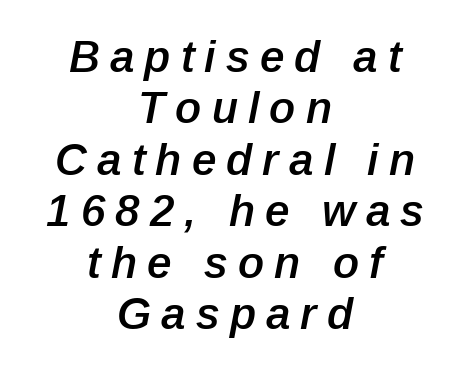
{"italic": "yes", "lean": "right", "slant_degrees": 12, "bold": "semi", "weight": "semibold", "width": "normal", "stroke_contrast": "low", "x_height": "medium", "monospaced": "no", "underline": "no", "align": "center", "line_spacing_ratio": 1.17, "letter_spacing": "wide", "letter_spacing_em": 0.23, "glyph_px": 44}
